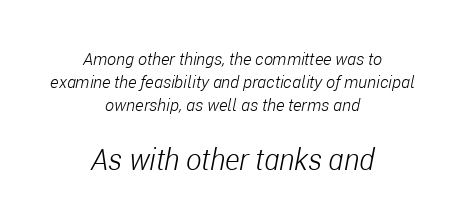
Q: Is the text bold? A: No.
Q: Is the text italic (slanted)? A: Yes, it leans right by about 11 degrees.
Q: Is the text underlined? A: No.
Q: How is the paragraph aligned? A: Centered.
Q: Is the spacing between letters normal or unusually wide? A: Normal.
Q: Is the spacing between lines tight, normal or loose? A: Normal.
Q: Which block of text is set in a larger size, the first (top) or the second (bottom)? A: The second (bottom) one.
Q: Width (condensed, normal, or wide)? A: Condensed.
Q: Stroke contrast? A: Low.
Q: x-height? A: Medium.
Q: Monospaced? A: No.
